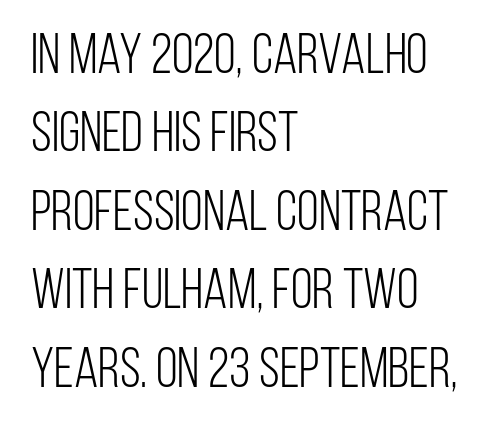
The image shows 56 px light, condensed sans-serif type, upright; set left-aligned, normal line spacing (1.4x), normal letter spacing, not underlined; low stroke contrast and a large x-height.
